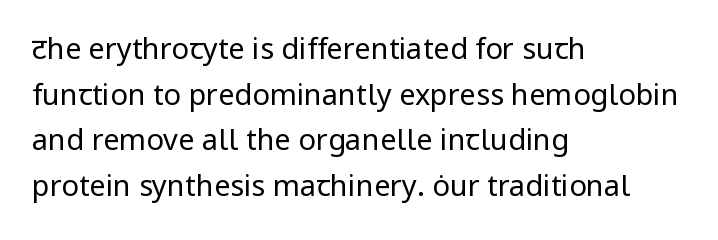
Q: Is the text bold? A: No.
Q: Is the text italic (slanted)? A: No, it is upright.
Q: Is the typeface a serif or a sans-serif typeface? A: Sans-serif.
Q: Is the text underlined? A: No.
Q: How is the paragraph aligned? A: Left-aligned.
Q: Is the spacing between letters normal or unusually wide? A: Normal.
Q: Is the spacing between lines tight, normal or loose? A: Normal.
Q: Width (condensed, normal, or wide)? A: Normal.
Q: Stroke contrast? A: Low.
Q: x-height? A: Medium.
Q: Monospaced? A: No.
